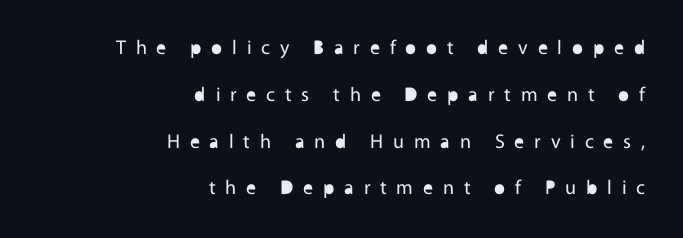
The image shows 20 px text type, upright; set right-aligned, loose line spacing (2.34x), unusually wide letter spacing (+0.49 em), not underlined.
